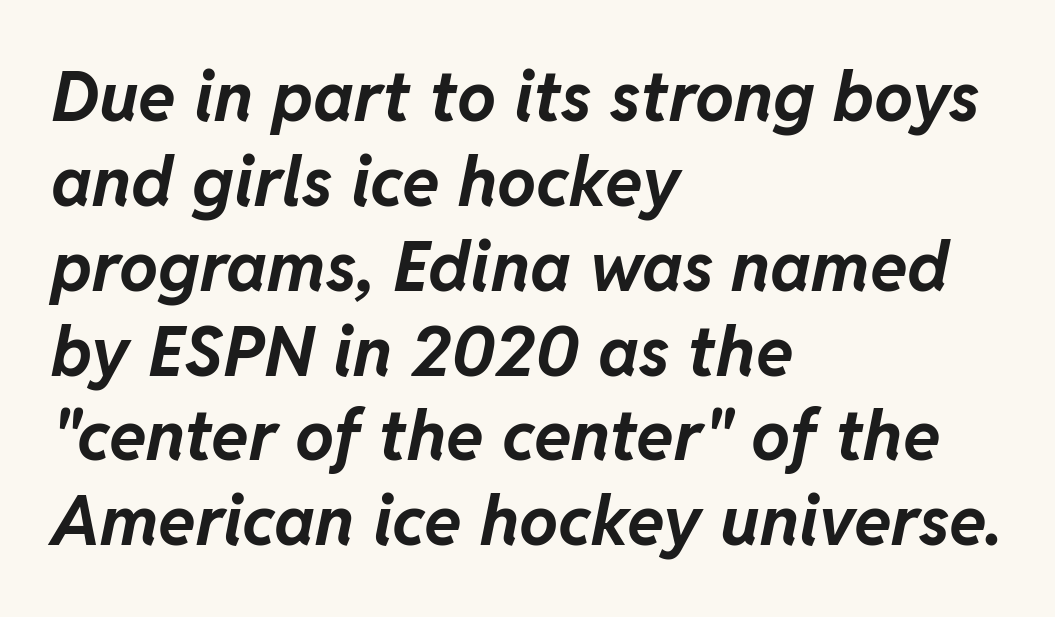
Q: Is the text bold? A: Yes.
Q: Is the text italic (slanted)? A: Yes, it leans right by about 11 degrees.
Q: Is the text underlined? A: No.
Q: How is the paragraph aligned? A: Left-aligned.
Q: Is the spacing between letters normal or unusually wide? A: Normal.
Q: Width (condensed, normal, or wide)? A: Normal.
Q: Stroke contrast? A: Low.
Q: x-height? A: Medium.
Q: Monospaced? A: No.
